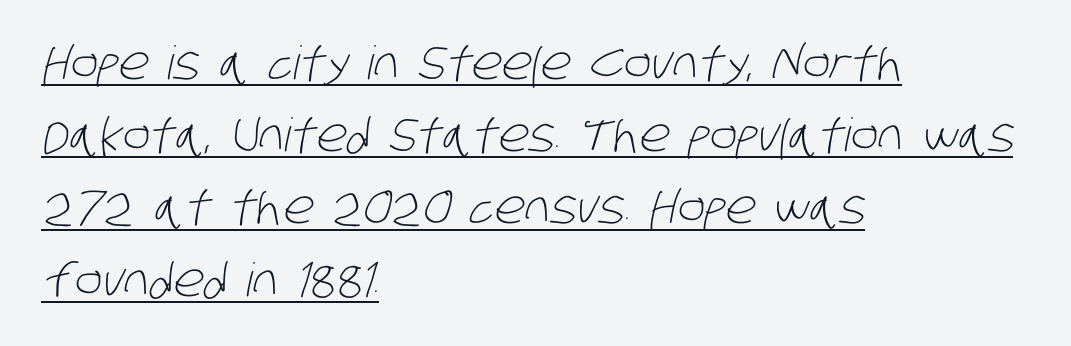
The image shows 46 px light, condensed sans-serif type; set left-aligned, normal line spacing (1.57x), normal letter spacing, underlined; low stroke contrast and a large x-height.
